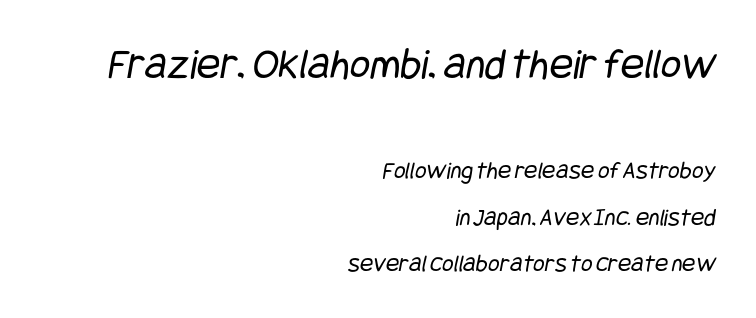
Q: Is the text bold? A: No.
Q: Is the typeface a serif or a sans-serif typeface? A: Sans-serif.
Q: Is the text underlined? A: No.
Q: How is the paragraph aligned? A: Right-aligned.
Q: Is the spacing between letters normal or unusually wide? A: Normal.
Q: Which block of text is set in a larger size, the first (top) or the second (bottom)? A: The first (top) one.
Q: Width (condensed, normal, or wide)? A: Condensed.
Q: Stroke contrast? A: Low.
Q: x-height? A: Large.
